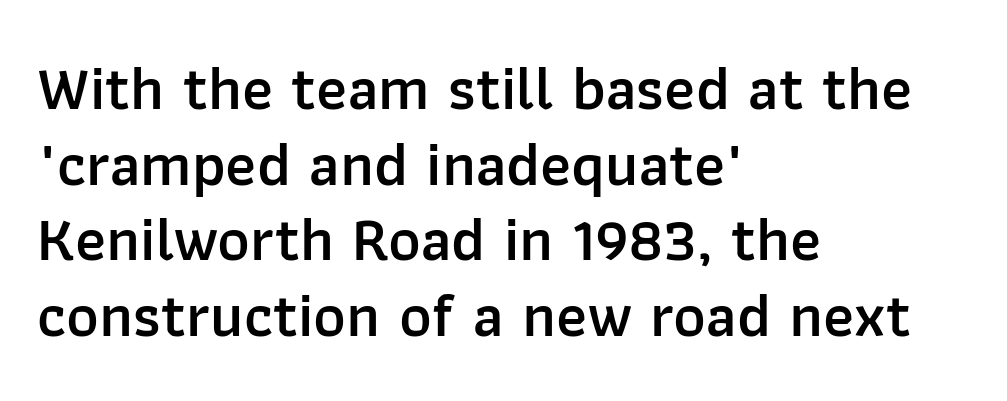
The sample has been set in demibold, a notch under bold. The rag falls on the right side of this text block. Varying glyph widths throughout — classic text-font behaviour. The space directly below the letters is spotless. The gaps between neighbouring characters are ordinary and unremarkable. The designer went with a sans here, leaving each stem footless.
